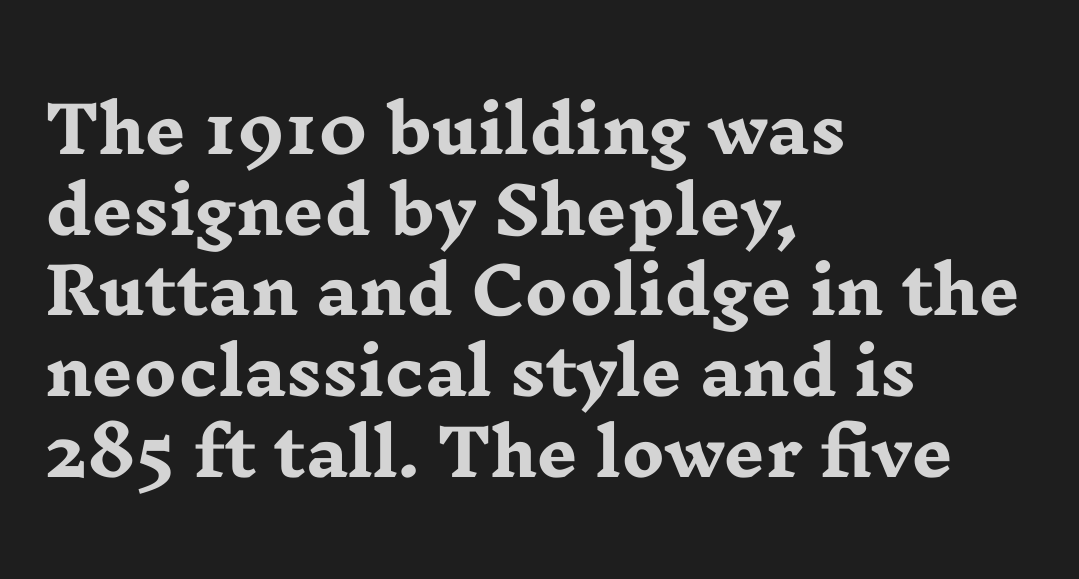
Q: Is the text bold? A: Yes.
Q: Is the text italic (slanted)? A: No, it is upright.
Q: Is the typeface a serif or a sans-serif typeface? A: Serif.
Q: Is the text underlined? A: No.
Q: How is the paragraph aligned? A: Left-aligned.
Q: Is the spacing between letters normal or unusually wide? A: Normal.
Q: Is the spacing between lines tight, normal or loose? A: Normal.
Q: Width (condensed, normal, or wide)? A: Wide.
Q: Stroke contrast? A: Low.
Q: x-height? A: Medium.
Q: Monospaced? A: No.
